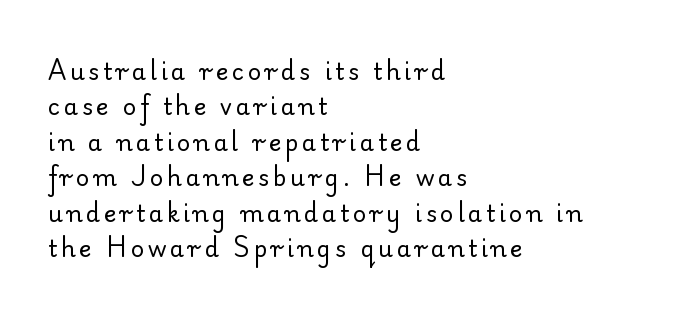
Line beginnings align vertically; line endings do not. The area under the type is left untouched. Summary of vertical rhythm: regular, with standard interline spacing. The weight tops out at a normal text grade. This is roman type, the default non-slanted kind.
